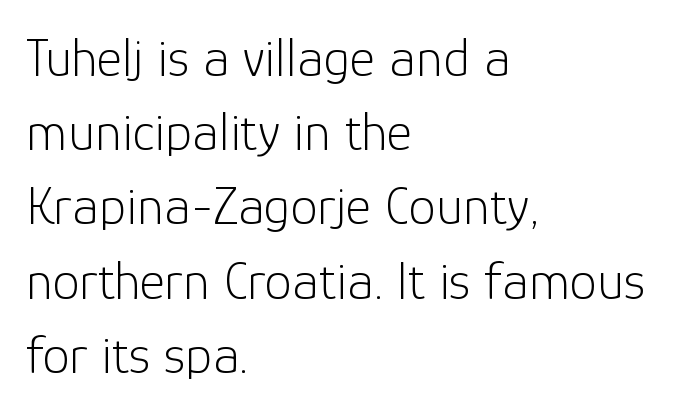
The image shows 55 px light sans-serif type, upright; set left-aligned, normal line spacing (1.35x), normal letter spacing, not underlined; low stroke contrast and a medium x-height.
